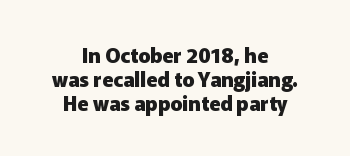
Q: Is the text bold? A: Yes.
Q: Is the text italic (slanted)? A: No, it is upright.
Q: Is the text underlined? A: No.
Q: How is the paragraph aligned? A: Centered.
Q: Is the spacing between letters normal or unusually wide? A: Normal.
